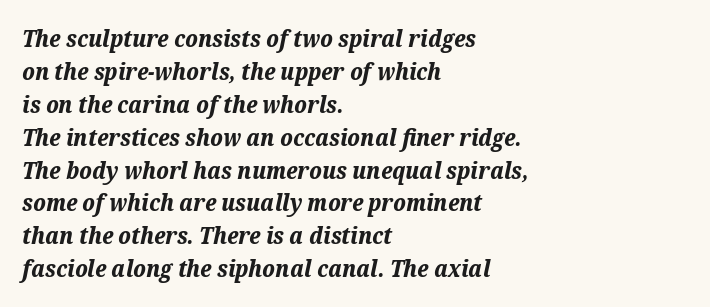
In terms of posture, this sample is oblique. What stands out about the letter spacing? Nothing — it is the standard amount. A classic flush-left, rag-right setting is used for this passage. What weight is shown? A full bold with thick strokes.
